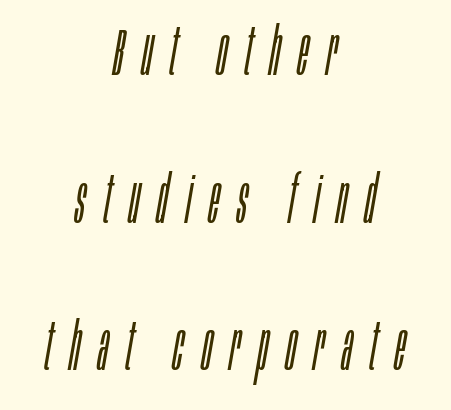
Q: Is the text bold? A: No.
Q: Is the text italic (slanted)? A: Yes, it leans right by about 10 degrees.
Q: Is the text underlined? A: No.
Q: How is the paragraph aligned? A: Centered.
Q: Is the spacing between letters normal or unusually wide? A: Unusually wide.
Q: Is the spacing between lines tight, normal or loose? A: Loose.
Q: Width (condensed, normal, or wide)? A: Condensed.
Q: Stroke contrast? A: Low.
Q: x-height? A: Large.
Q: Monospaced? A: No.
